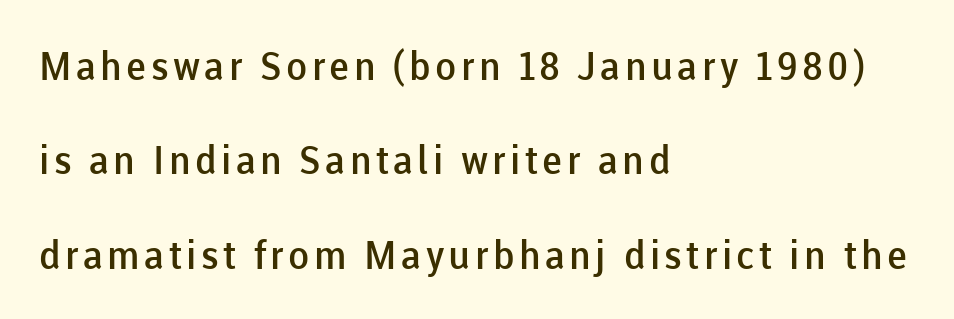
{"serif": "no", "italic": "no", "bold": "semi", "weight": "semibold", "width": "normal", "stroke_contrast": "low", "x_height": "medium", "monospaced": "no", "underline": "no", "align": "left", "line_spacing": "loose", "line_spacing_ratio": 2.42, "glyph_px": 39}
